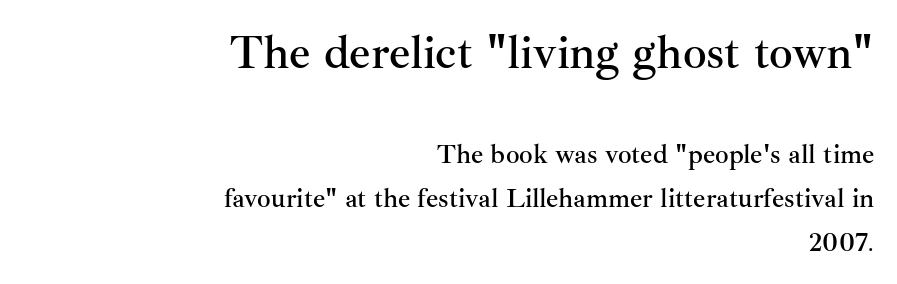
The horizontal fit of the characters is conventional and even. Type without underlining. A student would notice the top passage is typeset larger than what follows. A typesetter would label this face a serif. Notice how the passage keeps a crisp vertical edge on the right only.
